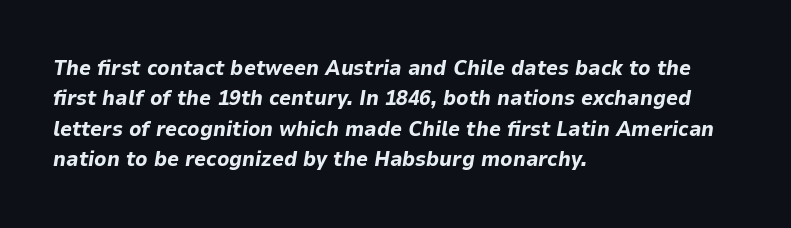
Q: Is the text bold? A: Yes.
Q: Is the text italic (slanted)? A: Yes, it leans right by about 9 degrees.
Q: Is the text underlined? A: No.
Q: How is the paragraph aligned? A: Left-aligned.
Q: Is the spacing between letters normal or unusually wide? A: Normal.
Q: Is the spacing between lines tight, normal or loose? A: Normal.
